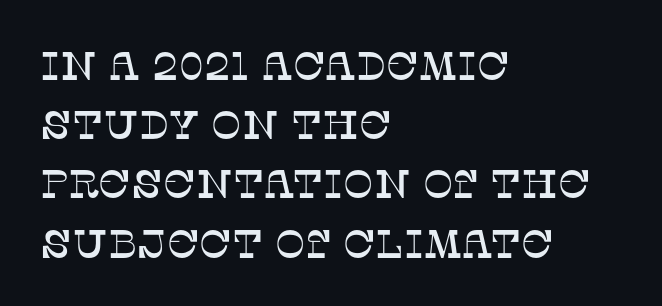
{"serif": "yes", "italic": "no", "width": "normal", "stroke_contrast": "low", "x_height": "large", "monospaced": "no", "underline": "no", "align": "left", "line_spacing": "normal", "line_spacing_ratio": 1.48, "letter_spacing": "normal", "letter_spacing_em": 0.0, "glyph_px": 40}
